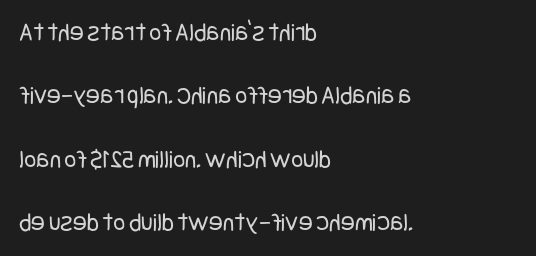
The image shows 26 px text type, upright; set left-aligned, loose line spacing (2.44x), normal letter spacing, not underlined.
